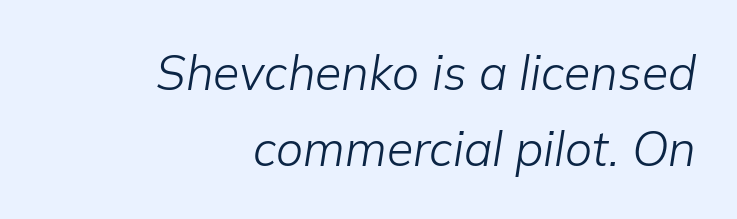
Q: Is the text bold? A: No.
Q: Is the text italic (slanted)? A: Yes, it leans right by about 9 degrees.
Q: Is the text underlined? A: No.
Q: How is the paragraph aligned? A: Right-aligned.
Q: Is the spacing between letters normal or unusually wide? A: Normal.
Q: Is the spacing between lines tight, normal or loose? A: Normal.
Q: Width (condensed, normal, or wide)? A: Normal.
Q: Stroke contrast? A: Low.
Q: x-height? A: Medium.
Q: Monospaced? A: No.
